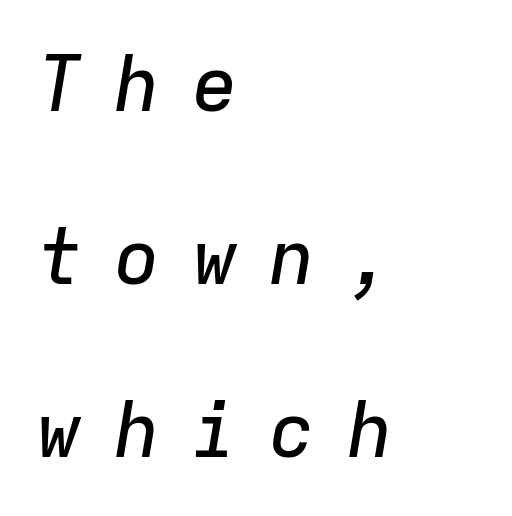
Quick note: italic. Note the uniform advance width — an 'i' takes as much space as an 'm'. The baseline area is clear. Is the block centered? No — it sits flush against the left margin. Compared with typical paragraphs, the rows here are farther apart. The tracking jumps out immediately: characters are airy and widely separated.
